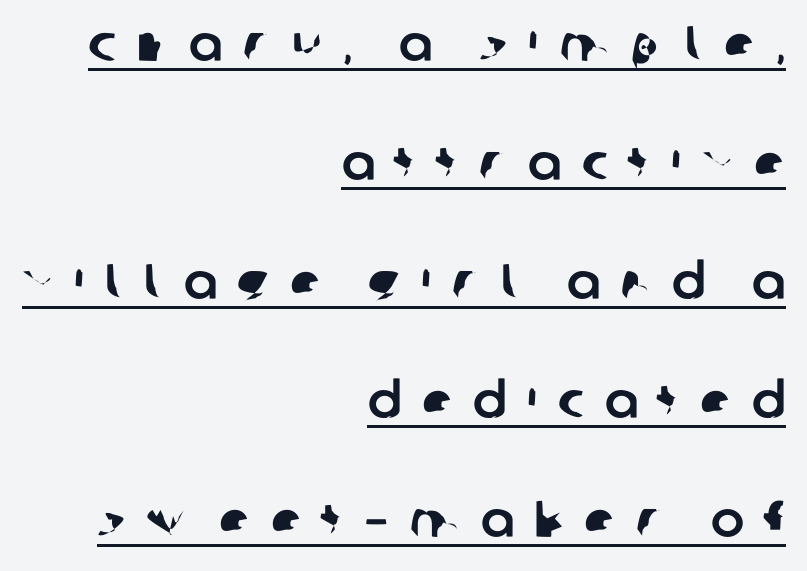
{"serif": "no", "width": "normal", "stroke_contrast": "low", "x_height": "large", "monospaced": "no", "underline": "yes", "align": "right", "line_spacing": "loose", "line_spacing_ratio": 2.38, "letter_spacing": "wide", "letter_spacing_em": 0.41, "glyph_px": 50}
